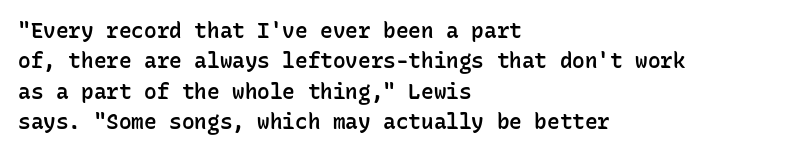
Inter-character spacing is left at the font's built-in metrics. Posture: straight, roman, zero tilt. These lines carry some extra weight — a demibold, not a full bold. The paragraph has a hard left edge and a soft right edge. Regular leading. Decoration check: the copy has no underline.
